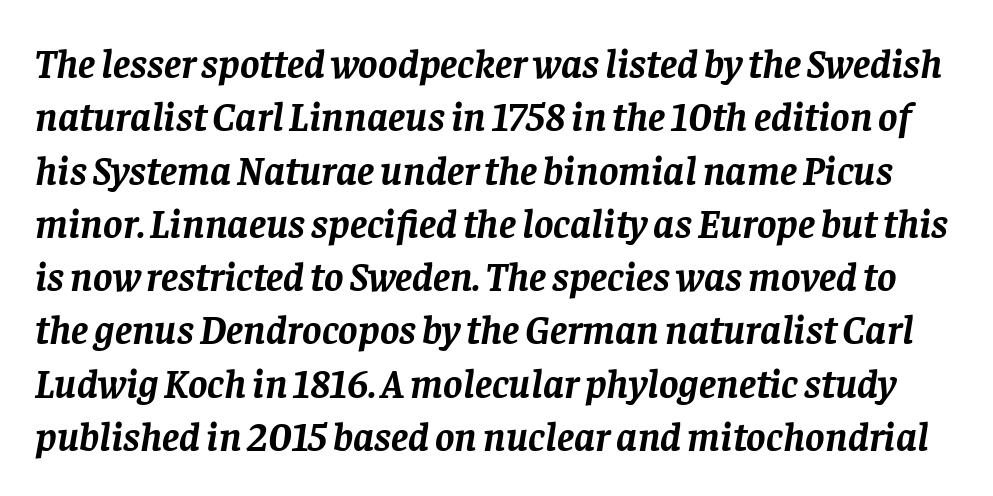
The image shows 41 px semibold serif type, italic (leaning right); set normal line spacing (1.3x), normal letter spacing, not underlined; low stroke contrast and a large x-height.
